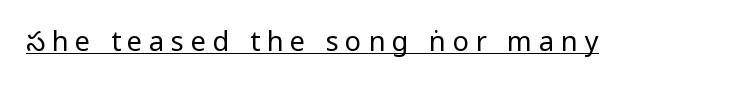
Does the lettering tilt? It doesn't — this is upright. Is the stroke heavy? The answer is a plain regular-or-lighter. Tracking here is generous; glyphs stand well apart from one another. The typesetter has applied underlining to the passage shown.
